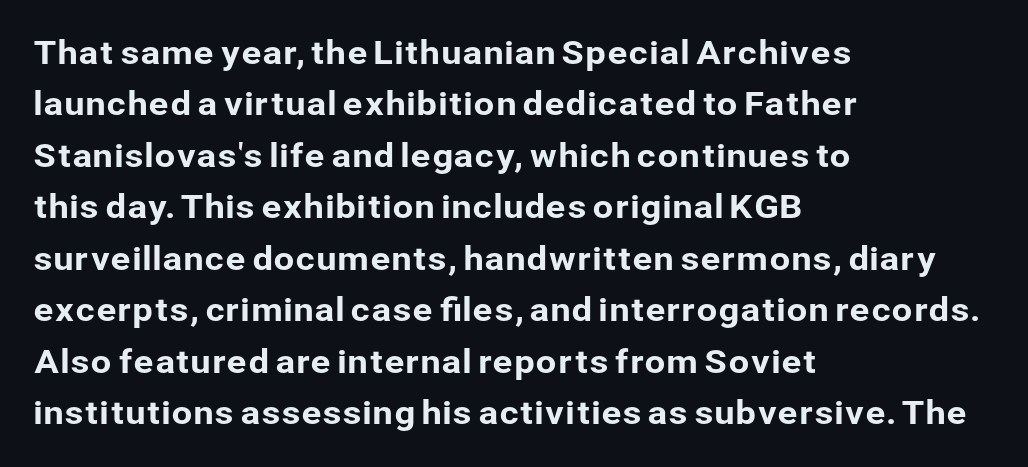
Descenders are the only things crossing below the line. Looks like regular typesetting: each glyph gets only the width it needs. Tracking value appears to be zero — textbook default spacing. A classic flush-left, rag-right setting is used for this passage. Nope, no serifs anywhere on these letters. Posture: vertical.
